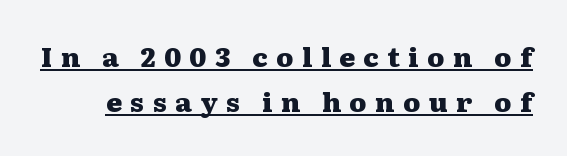
The image shows 27 px bold type, upright; set normal line spacing (1.65x), unusually wide letter spacing (+0.31 em), underlined.
